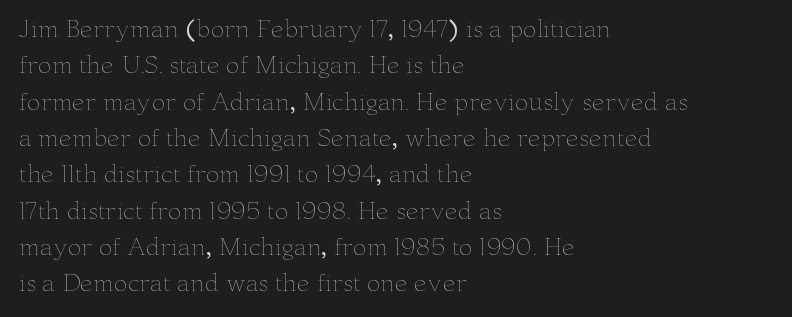
Compared with typical paragraphs, the rows here are spaced about the same. The letterforms sit at book weight or below. Ascenders rise straight up at ninety degrees. The lines are quadded left. Check the space under the baseline: it is left empty. Tracking value appears to be zero — textbook default spacing.
